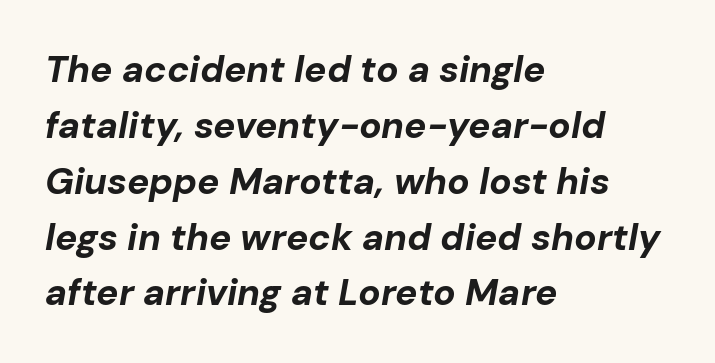
The image shows 37 px bold type, italic (leaning right); set left-aligned, normal line spacing (1.51x), normal letter spacing, not underlined; low stroke contrast and a medium x-height.
